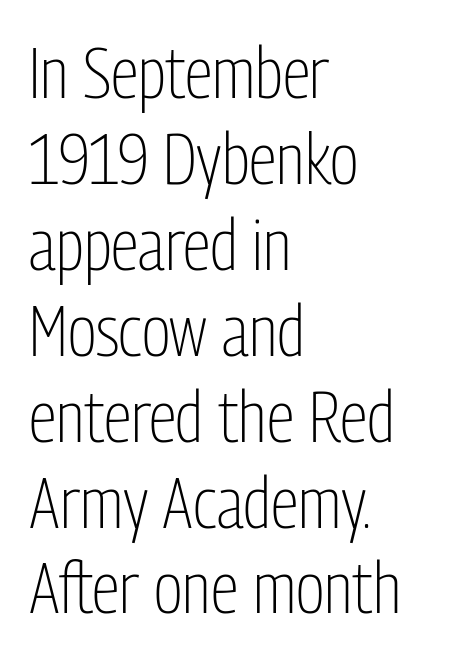
A typesetter would call this zero additional tracking. Grotesque or geometric, the face here clearly has no serifs. The letters look calm and open, with moderate or lighter stems. The space directly below the letters is spotless. The compositor pushed each line to the left boundary. The passage shown is typed in a proportional face where columns would drift.
